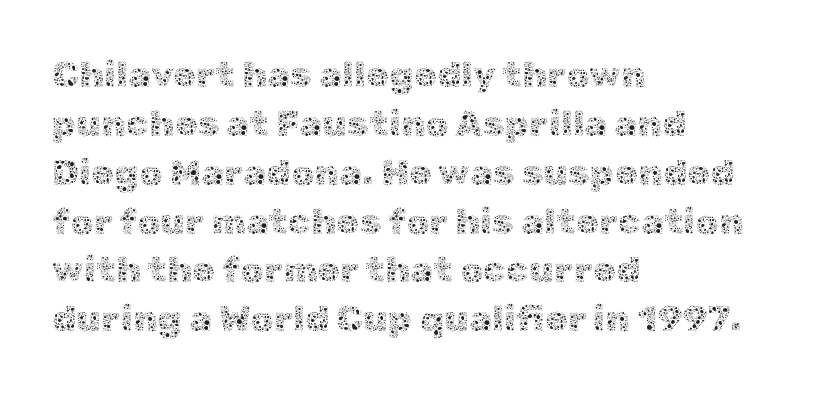
The image shows 37 px thin type, upright; set left-aligned, normal line spacing (1.32x), normal letter spacing, not underlined; a medium x-height.
